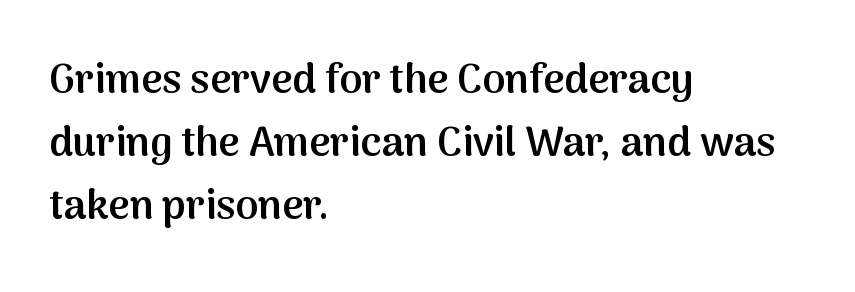
Q: Is the text bold? A: Semi-bold.
Q: Is the text italic (slanted)? A: No, it is upright.
Q: Is the typeface a serif or a sans-serif typeface? A: Sans-serif.
Q: Is the text underlined? A: No.
Q: How is the paragraph aligned? A: Left-aligned.
Q: Is the spacing between letters normal or unusually wide? A: Normal.
Q: Is the spacing between lines tight, normal or loose? A: Normal.
Q: Width (condensed, normal, or wide)? A: Normal.
Q: Stroke contrast? A: Medium.
Q: x-height? A: Medium.
Q: Monospaced? A: No.
